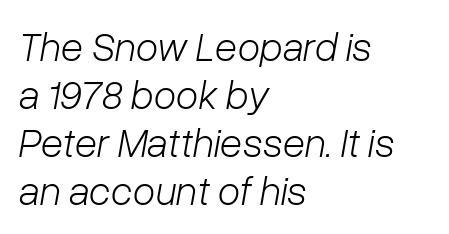
The image shows 41 px light type, italic (leaning right); set left-aligned, line spacing 1.17x, normal letter spacing, not underlined; low stroke contrast and a medium x-height.
